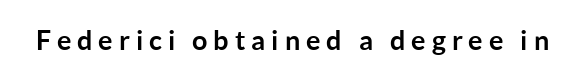
The image shows 27 px bold type, upright; set unusually wide letter spacing (+0.22 em), not underlined.
